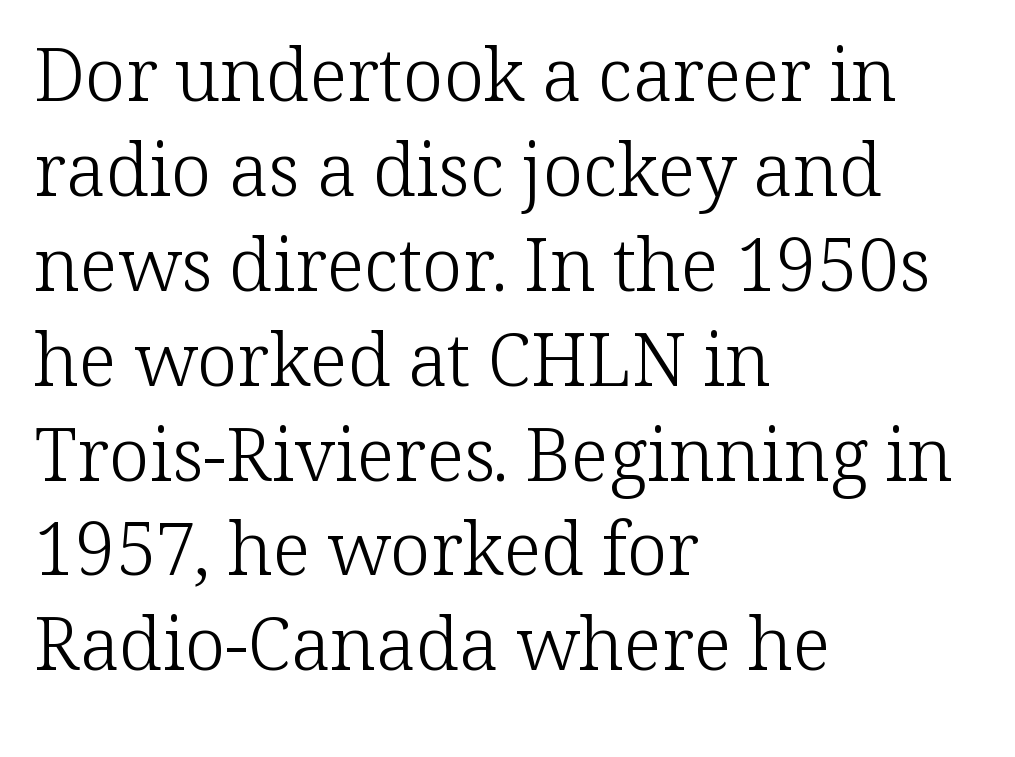
Q: Is the text bold? A: No.
Q: Is the text italic (slanted)? A: No, it is upright.
Q: Is the typeface a serif or a sans-serif typeface? A: Serif.
Q: Is the text underlined? A: No.
Q: How is the paragraph aligned? A: Left-aligned.
Q: Is the spacing between letters normal or unusually wide? A: Normal.
Q: Is the spacing between lines tight, normal or loose? A: Normal.
Q: Width (condensed, normal, or wide)? A: Normal.
Q: Stroke contrast? A: Low.
Q: x-height? A: Medium.
Q: Monospaced? A: No.
